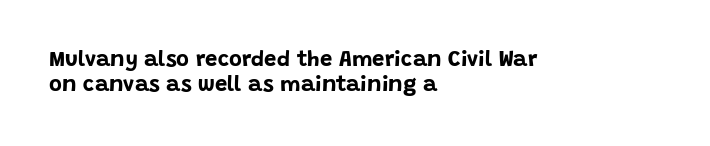
Q: Is the text bold? A: Yes.
Q: Is the text italic (slanted)? A: No, it is upright.
Q: Is the text underlined? A: No.
Q: How is the paragraph aligned? A: Left-aligned.
Q: Is the spacing between letters normal or unusually wide? A: Normal.
Q: Is the spacing between lines tight, normal or loose? A: Tight.
